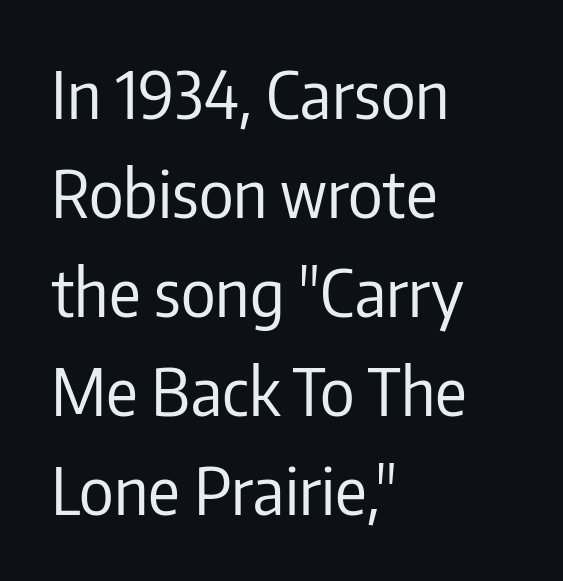
{"serif": "no", "italic": "no", "bold": "no", "weight": "regular", "width": "condensed", "stroke_contrast": "low", "x_height": "medium", "monospaced": "no", "underline": "no", "align": "left", "line_spacing": "normal", "line_spacing_ratio": 1.5, "letter_spacing": "normal", "letter_spacing_em": 0.0, "glyph_px": 66}
